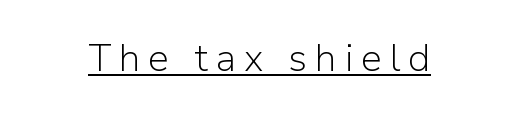
The image shows 38 px light sans-serif type, upright; set unusually wide letter spacing (+0.2 em), underlined; low stroke contrast and a medium x-height.
